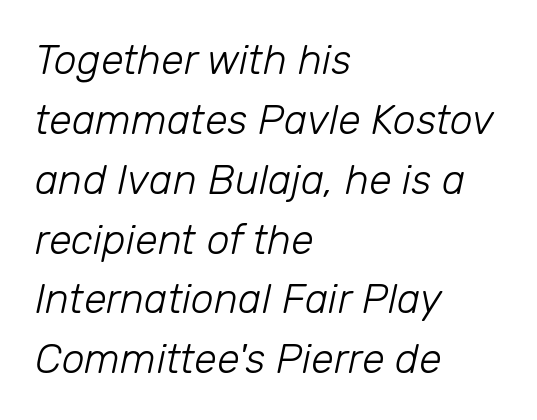
{"italic": "yes", "lean": "right", "slant_degrees": 12, "bold": "no", "weight": "light", "width": "normal", "stroke_contrast": "low", "x_height": "medium", "monospaced": "no", "underline": "no", "align": "left", "line_spacing": "normal", "line_spacing_ratio": 1.46, "letter_spacing": "normal", "letter_spacing_em": 0.0, "glyph_px": 41}
